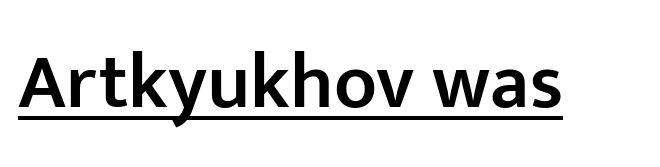
Quick note: not italic, upright. The face used here is a sans, in the tradition of grotesques and geometrics. Is the letter spacing exaggerated? No — it looks like the ordinary default. The face used here is proportionally spaced, like ordinary book or web type. Honestly, the underline is the first thing you notice here. The typesetting leans somewhat heavy: a semibold.
